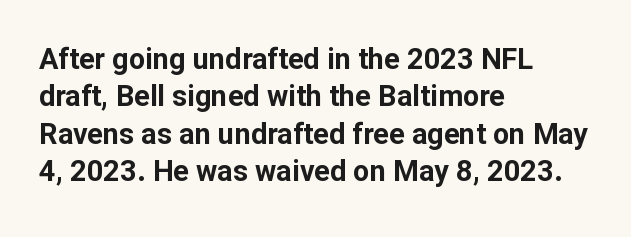
Reading down the block, your eye returns to a fixed left position each line. Vertically, the passage feels balanced, rows spaced as you'd expect. Character widths vary here, with narrow letters taking less room than wide ones. These lines keep a tight, regular rhythm from letter to letter. The typeface chosen for these lines omits serifs. Decoration check: the copy has no underline.
